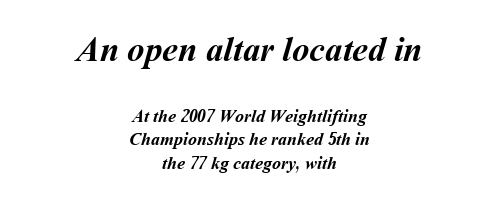
The image shows 35 px semibold type; set centered, normal line spacing (1.33x), normal letter spacing, not underlined; the first (top) block is 1.94x larger; medium stroke contrast and a medium x-height.
